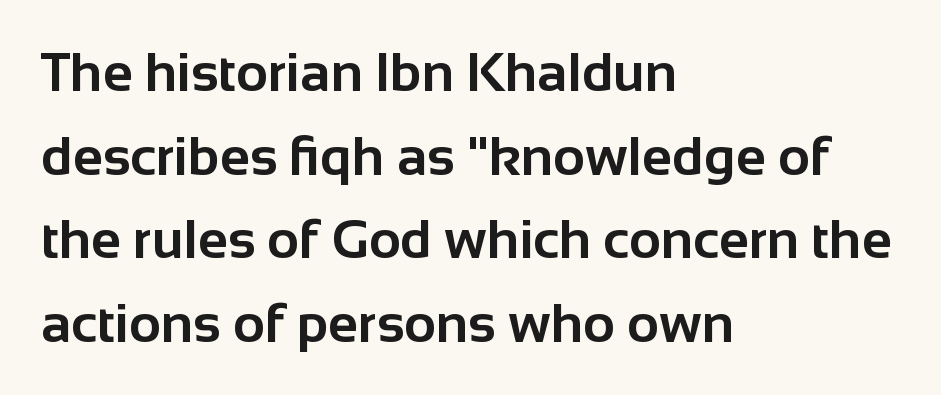
Layout note: lines flush left. Beneath every word, the page is bare. You'd pick this weight for a headline — it's a proper bold. Every stem runs plumb, perpendicular to the baseline.
